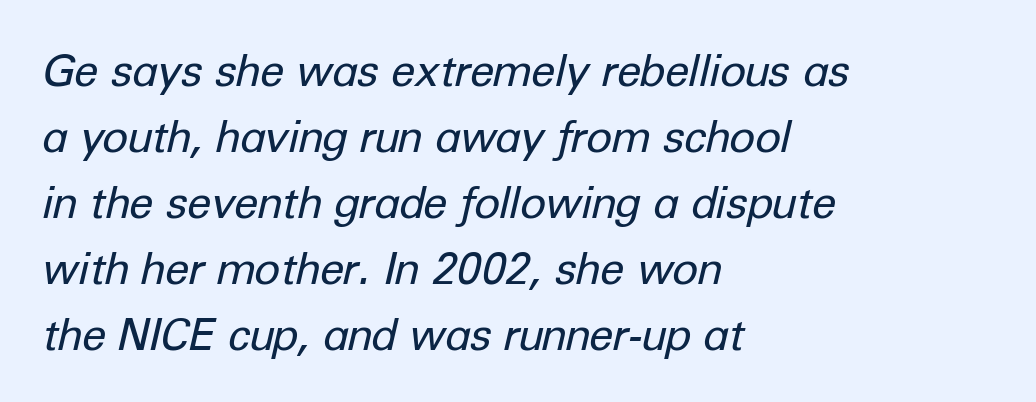
The image shows 44 px regular-weight type, italic (leaning right); set left-aligned, normal line spacing (1.5x), normal letter spacing, not underlined; low stroke contrast and a medium x-height.
